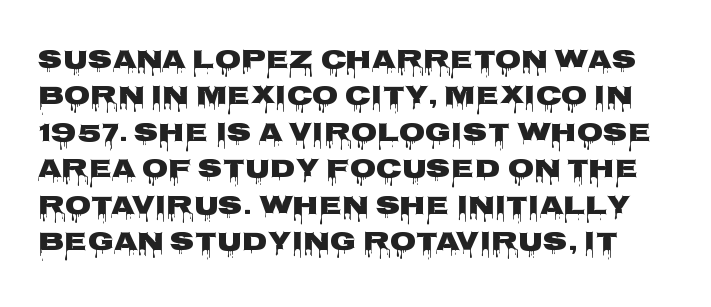
In terms of letterspacing, this is plain default setting. No italicization has been applied; the sample stays upright. This block has exactly the height ordinary leading produces. Quick note: underline off.
